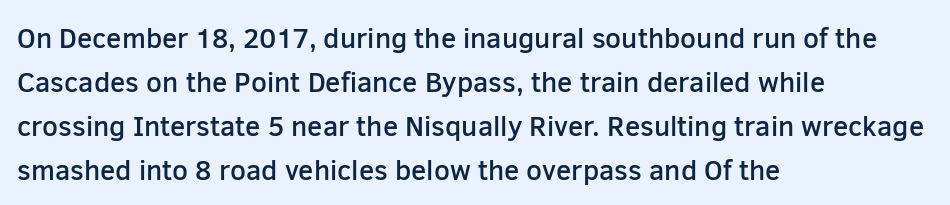
The image shows 28 px semibold sans-serif type, upright; set left-aligned, normal line spacing (1.57x), normal letter spacing, not underlined; low stroke contrast and a medium x-height.
